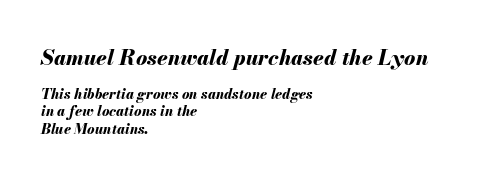
The image shows 21 px bold type, italic (leaning right); set left-aligned, line spacing 1.22x, normal letter spacing, not underlined; the first (top) block is 1.5x larger.
